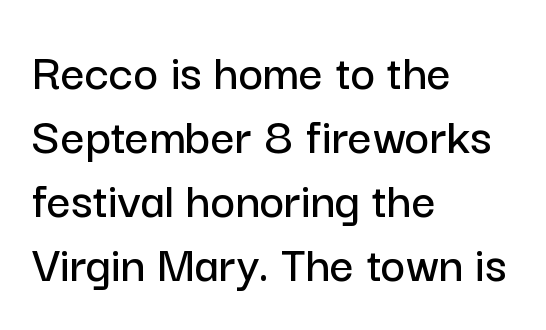
The image shows 53 px sans-serif type, upright; set left-aligned, line spacing 1.21x, normal letter spacing, not underlined; low stroke contrast and a medium x-height.
